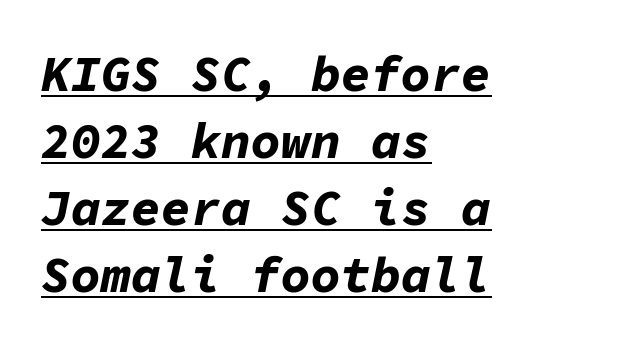
Q: Is the text bold? A: Yes.
Q: Is the text italic (slanted)? A: Yes, it leans right by about 11 degrees.
Q: Is the text underlined? A: Yes.
Q: How is the paragraph aligned? A: Left-aligned.
Q: Is the spacing between letters normal or unusually wide? A: Normal.
Q: Is the spacing between lines tight, normal or loose? A: Normal.
Q: Width (condensed, normal, or wide)? A: Normal.
Q: Stroke contrast? A: Low.
Q: x-height? A: Medium.
Q: Monospaced? A: Yes.
